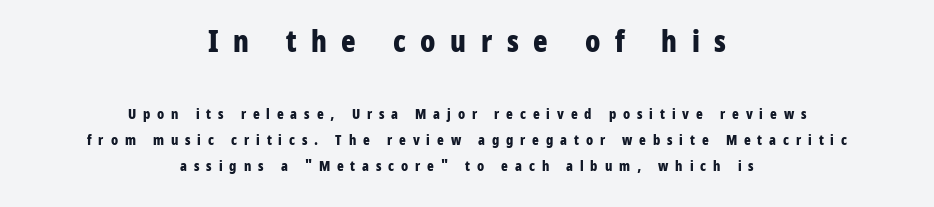
The image shows 30 px bold, condensed sans-serif type, upright; set centered, line spacing 1.87x, unusually wide letter spacing (+0.49 em), not underlined; the first (top) block is 2.14x larger; low stroke contrast and a medium x-height.
